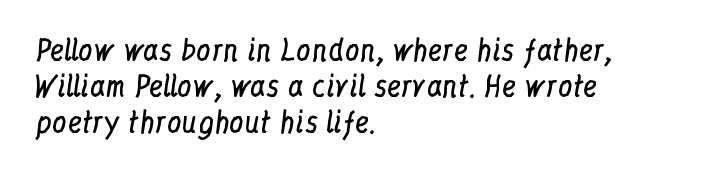
The lines are quadded left. These lines are rendered in a variable-pitch font. Letter spacing: default. Lines of text with bare space underneath.
